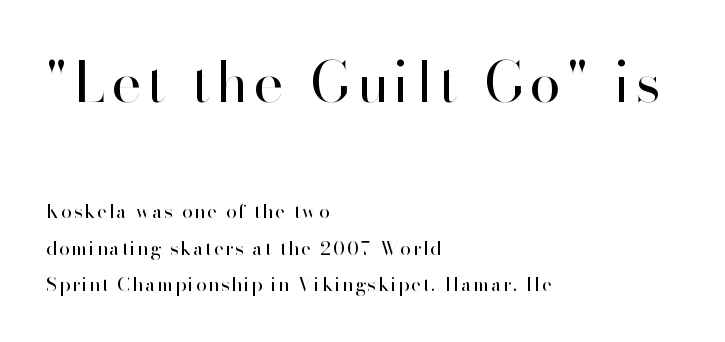
The image shows 56 px regular-weight sans-serif type, upright; set left-aligned, loose line spacing (1.93x), not underlined; the first (top) block is 2.95x larger; high stroke contrast and a small x-height.
